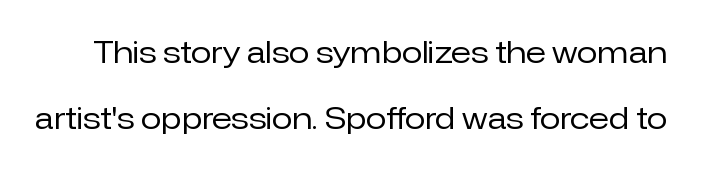
Caption: standard tracking, unaltered. The zone under the glyphs is completely vacant. Here the designer chose a conventional face with non-uniform glyph widths. The type family on display is of the sans-serif kind. Regarding leading, the lines here are spaced well apart. The typeface has the unassuming heft of standard copy or less.
